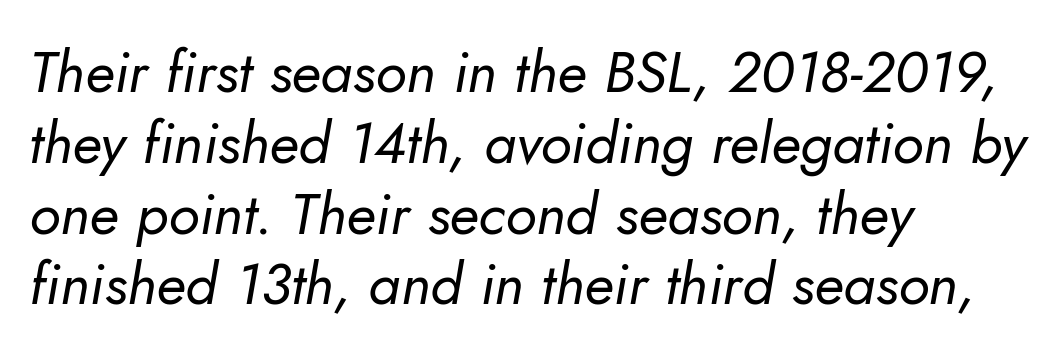
The image shows 58 px regular-weight type, italic (leaning right); set left-aligned, line spacing 1.22x, normal letter spacing, not underlined; low stroke contrast and a small x-height.
